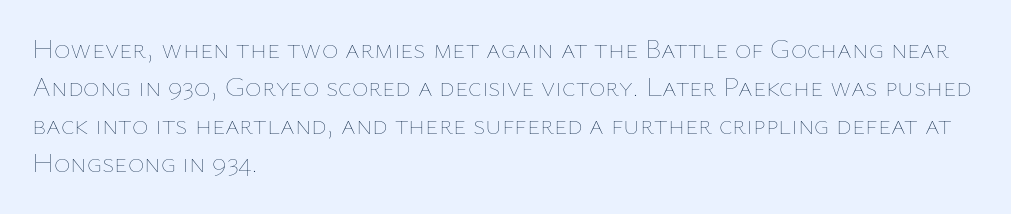
Nobody drew a line under any word here. A typesetter would mark this as roman, not italic. Quick note: interline space is typical. Is the letter spacing exaggerated? No — it looks like the ordinary default.
